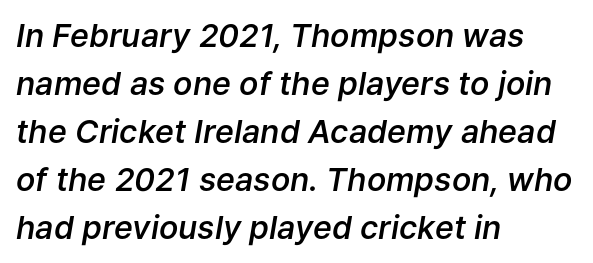
The image shows 32 px semibold type, italic (leaning right); set left-aligned, normal line spacing (1.5x), normal letter spacing, not underlined; low stroke contrast and a medium x-height.
